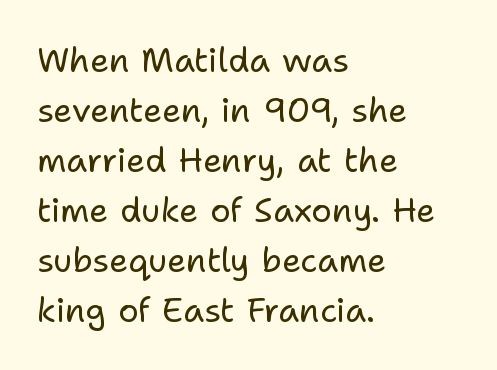
{"serif": "no", "italic": "no", "bold": "no", "weight": "regular", "width": "normal", "stroke_contrast": "low", "x_height": "medium", "monospaced": "no", "underline": "no", "align": "left", "line_spacing": "normal", "line_spacing_ratio": 1.47, "letter_spacing": "normal", "letter_spacing_em": 0.0, "glyph_px": 34}
